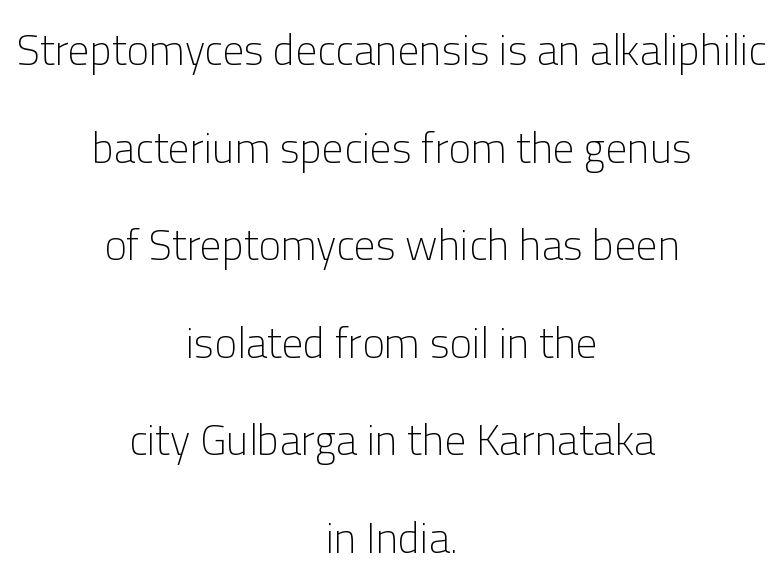
Q: Is the text bold? A: No.
Q: Is the text italic (slanted)? A: No, it is upright.
Q: Is the typeface a serif or a sans-serif typeface? A: Sans-serif.
Q: Is the text underlined? A: No.
Q: How is the paragraph aligned? A: Centered.
Q: Is the spacing between letters normal or unusually wide? A: Normal.
Q: Is the spacing between lines tight, normal or loose? A: Loose.
Q: Width (condensed, normal, or wide)? A: Normal.
Q: Stroke contrast? A: Low.
Q: x-height? A: Medium.
Q: Monospaced? A: No.
